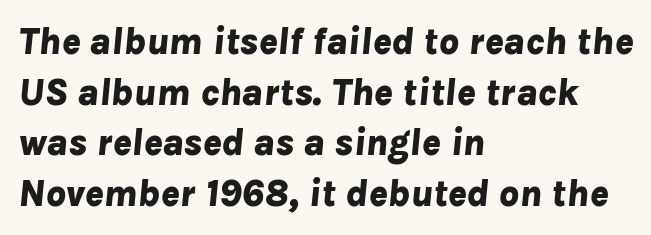
How would I describe the line gaps? Plain and ordinary. This rendering leaves character spacing at its baseline value. Slant detected: the letters are inclined. Clear beneath every line of the passage.
